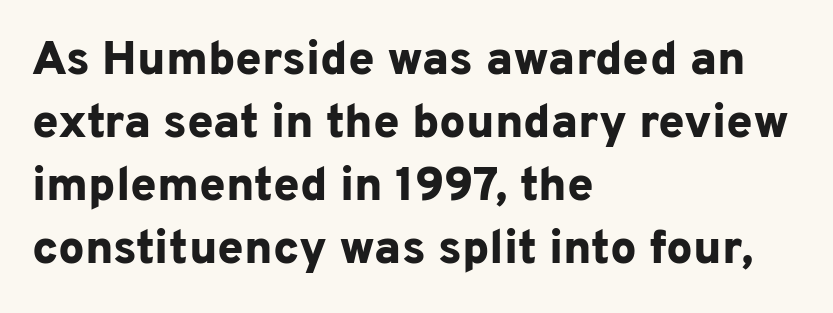
{"serif": "no", "italic": "no", "bold": "yes", "weight": "bold", "width": "normal", "stroke_contrast": "low", "x_height": "medium", "monospaced": "no", "underline": "no", "align": "left", "line_spacing": "normal", "line_spacing_ratio": 1.34, "letter_spacing": "normal", "letter_spacing_em": 0.0, "glyph_px": 47}
